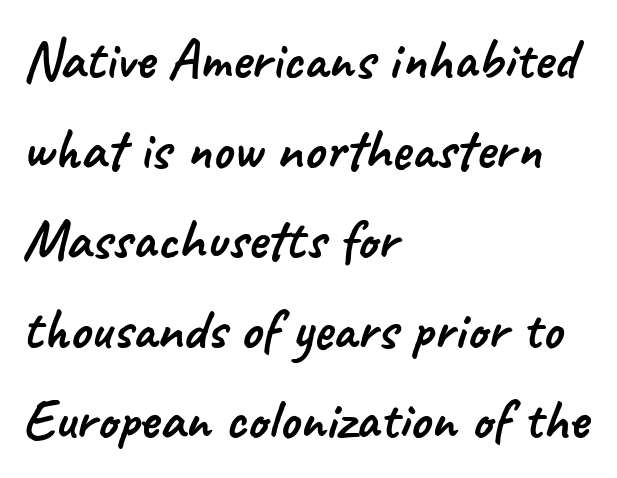
{"serif": "no", "width": "normal", "stroke_contrast": "low", "x_height": "small", "monospaced": "no", "underline": "no", "align": "left", "line_spacing": "normal", "line_spacing_ratio": 1.55, "letter_spacing": "normal", "letter_spacing_em": 0.0, "glyph_px": 58}
